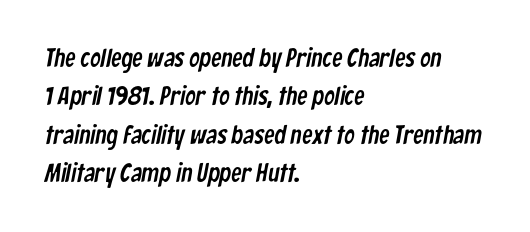
This rendering uses left alignment, leaving the right contour irregular. The zone under the glyphs is completely vacant. This block has exactly the height ordinary leading produces. You could call the tracking neutral — neither tight nor loose.
